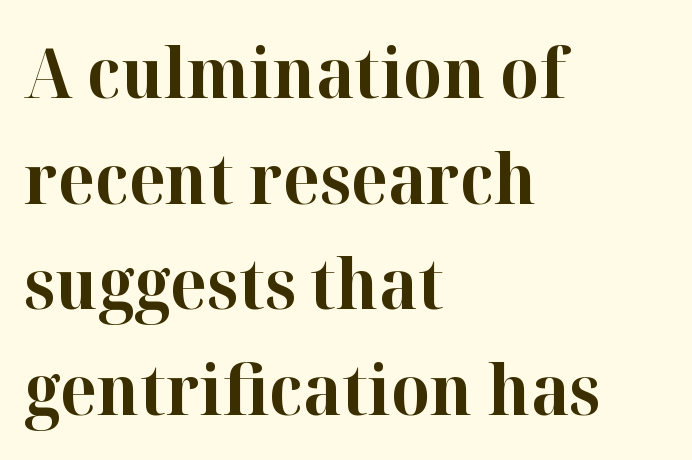
The image shows 69 px bold serif type, upright; set left-aligned, normal line spacing (1.53x), normal letter spacing, not underlined; high stroke contrast and a medium x-height.
